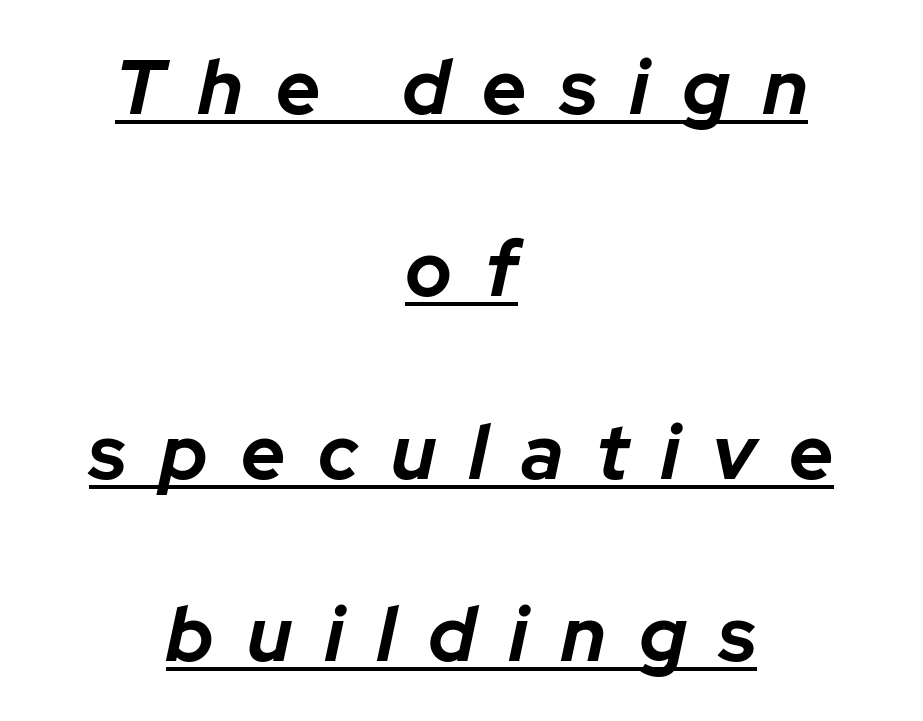
{"italic": "yes", "lean": "right", "slant_degrees": 12, "bold": "yes", "weight": "bold", "width": "normal", "stroke_contrast": "low", "x_height": "medium", "monospaced": "no", "underline": "yes", "align": "center", "line_spacing": "loose", "line_spacing_ratio": 2.37, "letter_spacing": "wide", "letter_spacing_em": 0.43, "glyph_px": 77}
